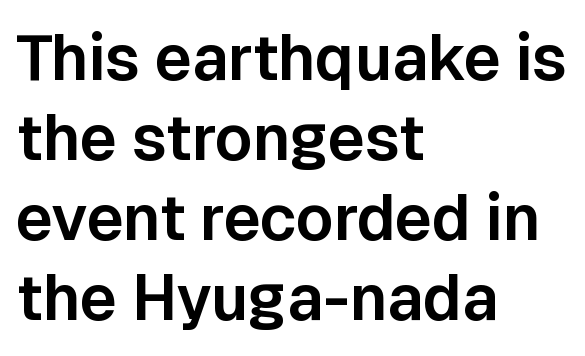
The image shows 63 px sans-serif type, upright; set left-aligned, normal line spacing (1.27x), normal letter spacing, not underlined; low stroke contrast and a medium x-height.
